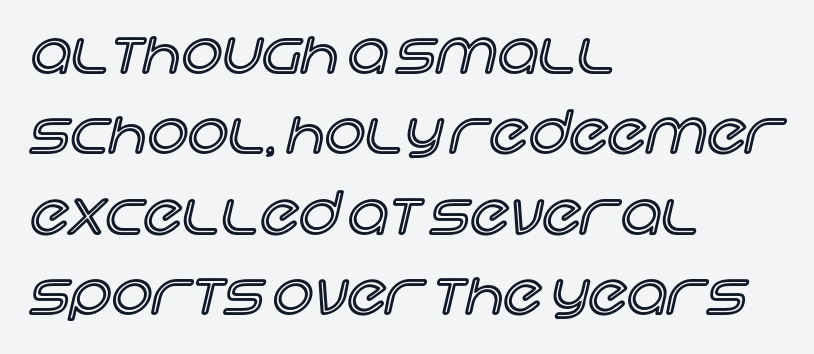
Q: Is the text italic (slanted)? A: Yes.
Q: Is the text underlined? A: No.
Q: How is the paragraph aligned? A: Left-aligned.
Q: Is the spacing between letters normal or unusually wide? A: Normal.
Q: Is the spacing between lines tight, normal or loose? A: Normal.
Q: Width (condensed, normal, or wide)? A: Normal.
Q: x-height? A: Large.
Q: Monospaced? A: No.
